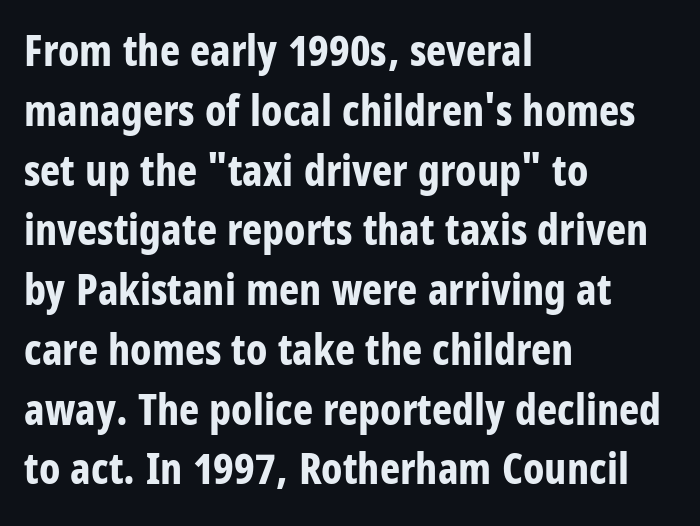
The letters carry no serifs — their stems end cleanly without finishing strokes. The horizontal fit of the characters is conventional and even. This sample is left-justified, so line endings fall wherever the words run out. How heavy is the stroke? Heavy — this is a bold.
